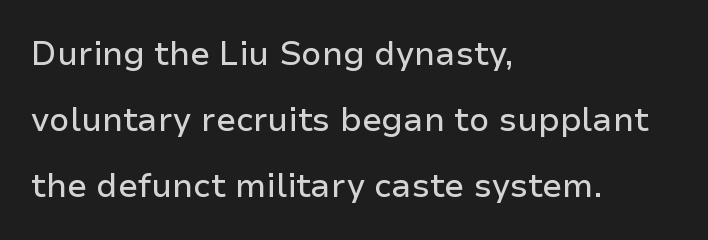
Q: Is the text italic (slanted)? A: No, it is upright.
Q: Is the typeface a serif or a sans-serif typeface? A: Sans-serif.
Q: Is the text underlined? A: No.
Q: How is the paragraph aligned? A: Left-aligned.
Q: Is the spacing between letters normal or unusually wide? A: Normal.
Q: Is the spacing between lines tight, normal or loose? A: Loose.
Q: Width (condensed, normal, or wide)? A: Normal.
Q: Stroke contrast? A: Low.
Q: x-height? A: Medium.
Q: Monospaced? A: No.
